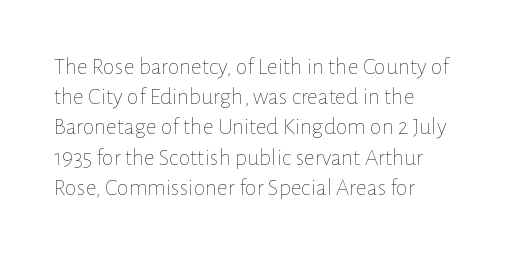
Q: Is the text bold? A: No.
Q: Is the text italic (slanted)? A: No, it is upright.
Q: Is the text underlined? A: No.
Q: Is the spacing between letters normal or unusually wide? A: Normal.
Q: Is the spacing between lines tight, normal or loose? A: Normal.
